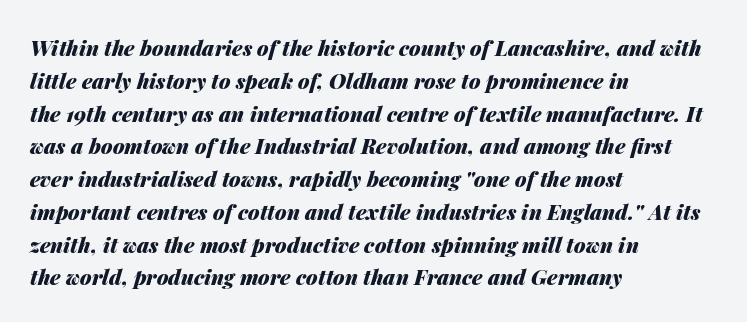
{"italic": "yes", "lean": "right", "slant_degrees": 14, "bold": "yes", "underline": "no", "align": "left", "line_spacing": "normal", "line_spacing_ratio": 1.56, "letter_spacing": "normal", "letter_spacing_em": 0.0, "glyph_px": 21}
